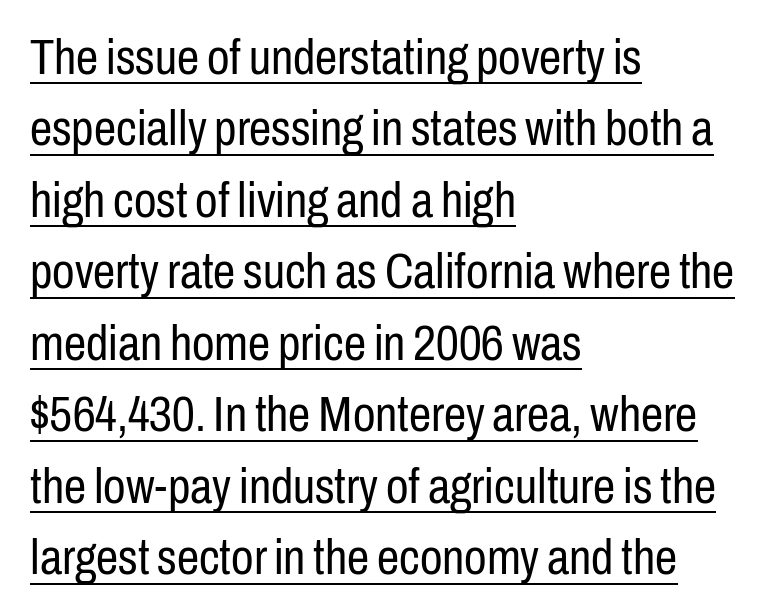
Q: Is the text bold? A: No.
Q: Is the text italic (slanted)? A: No, it is upright.
Q: Is the typeface a serif or a sans-serif typeface? A: Sans-serif.
Q: Is the text underlined? A: Yes.
Q: How is the paragraph aligned? A: Left-aligned.
Q: Is the spacing between letters normal or unusually wide? A: Normal.
Q: Is the spacing between lines tight, normal or loose? A: Normal.
Q: Width (condensed, normal, or wide)? A: Condensed.
Q: Stroke contrast? A: Low.
Q: x-height? A: Medium.
Q: Monospaced? A: No.
